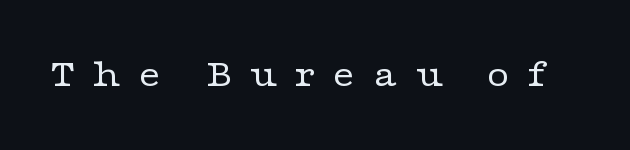
The image shows 39 px regular-weight, wide serif type, upright; set unusually wide letter spacing (+0.43 em), not underlined; low stroke contrast and a medium x-height.
